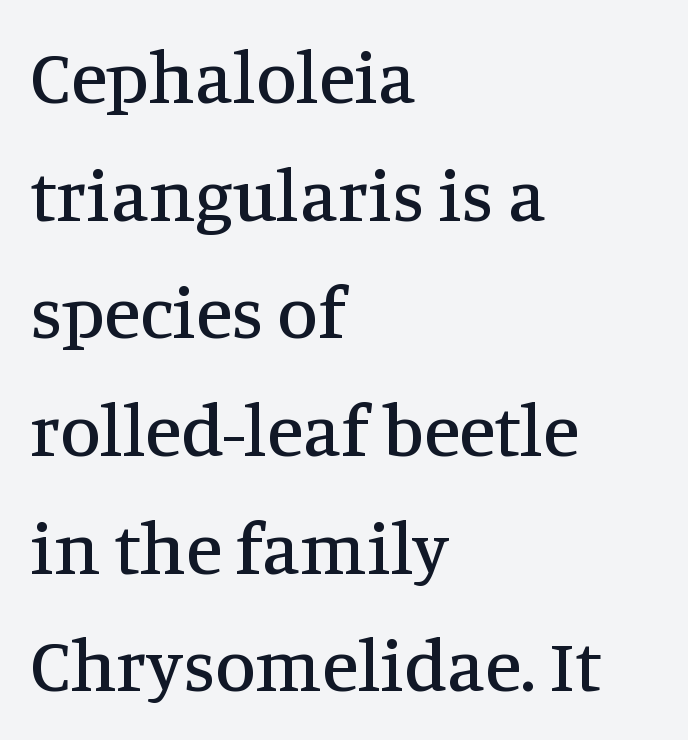
The image shows 74 px serif type, upright; set left-aligned, normal line spacing (1.59x), normal letter spacing, not underlined; medium stroke contrast and a large x-height.
